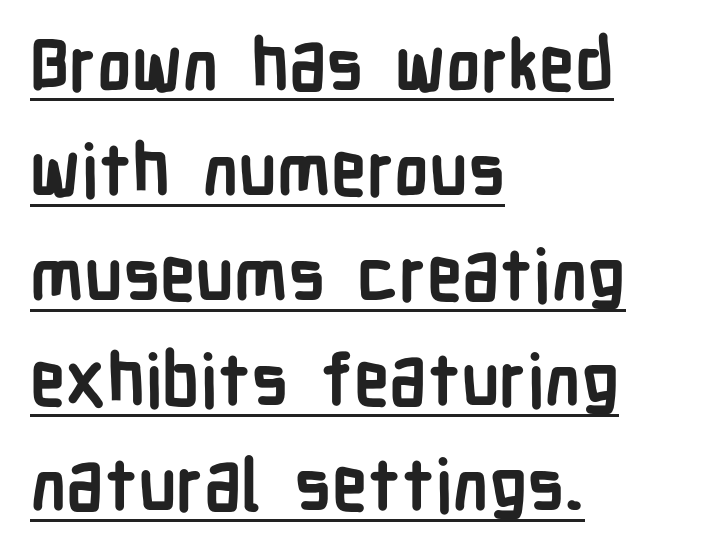
The image shows 71 px semibold, condensed sans-serif type, upright; set left-aligned, normal line spacing (1.48x), normal letter spacing, underlined; low stroke contrast and a medium x-height.
